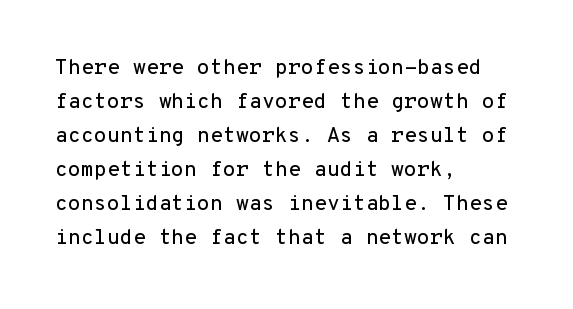
Q: Is the text italic (slanted)? A: No, it is upright.
Q: Is the text underlined? A: No.
Q: How is the paragraph aligned? A: Left-aligned.
Q: Is the spacing between letters normal or unusually wide? A: Normal.
Q: Is the spacing between lines tight, normal or loose? A: Normal.
